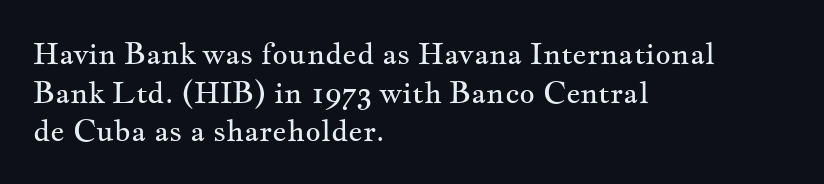
The image shows 30 px regular-weight, wide serif type, upright; set left-aligned, normal line spacing (1.29x), normal letter spacing, not underlined; medium stroke contrast and a small x-height.
